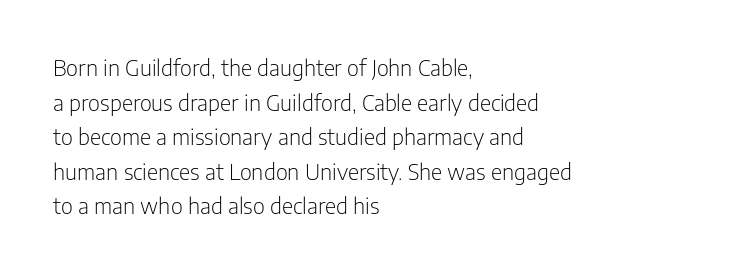
The image shows 22 px text type, upright; set left-aligned, normal line spacing (1.57x), normal letter spacing, not underlined.
